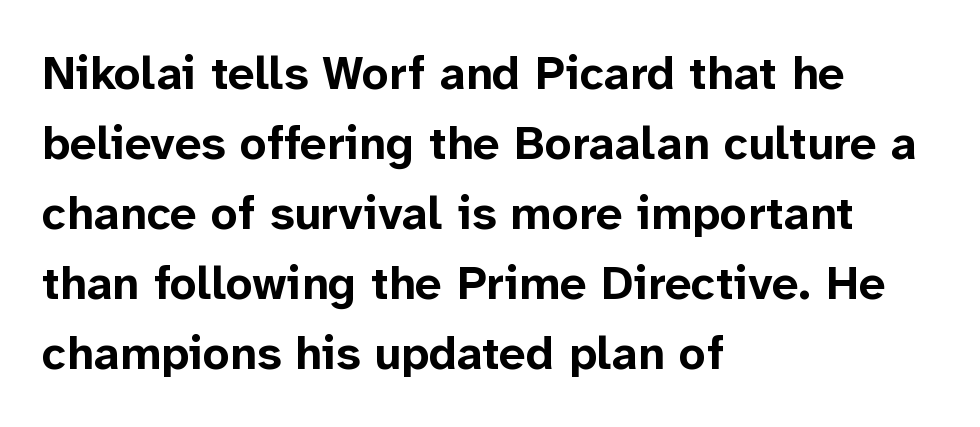
Q: Is the text bold? A: Yes.
Q: Is the text italic (slanted)? A: No, it is upright.
Q: Is the typeface a serif or a sans-serif typeface? A: Sans-serif.
Q: Is the text underlined? A: No.
Q: How is the paragraph aligned? A: Left-aligned.
Q: Is the spacing between letters normal or unusually wide? A: Normal.
Q: Is the spacing between lines tight, normal or loose? A: Normal.
Q: Width (condensed, normal, or wide)? A: Normal.
Q: Stroke contrast? A: Low.
Q: x-height? A: Medium.
Q: Monospaced? A: No.
